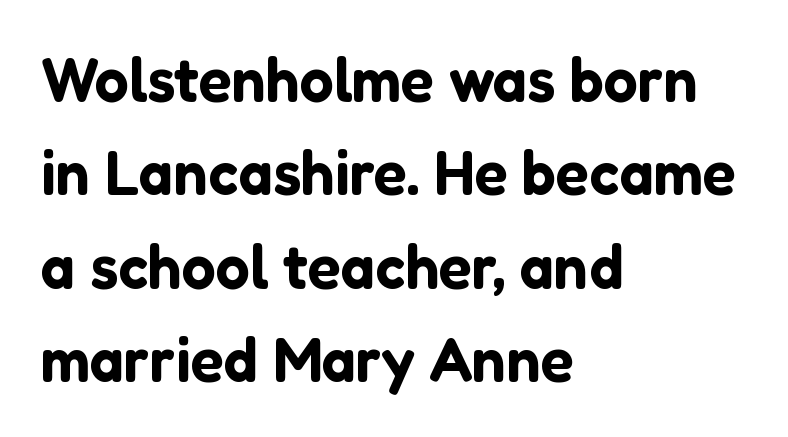
{"serif": "no", "italic": "no", "width": "normal", "stroke_contrast": "low", "x_height": "medium", "monospaced": "no", "underline": "no", "align": "left", "line_spacing": "normal", "line_spacing_ratio": 1.53, "letter_spacing": "normal", "letter_spacing_em": 0.0, "glyph_px": 61}
